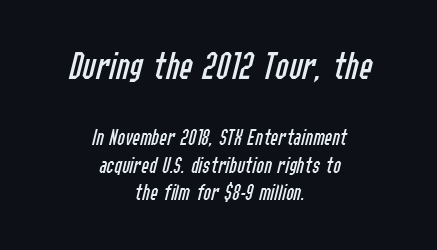
Is the type slanted? Yes — the strokes lean at a clear angle. The string is rendered with underlining switched off. Here the glyphs are tracked normally, forming tight word shapes. Note the varied advance widths — an 'i' is clearly narrower than an 'm'.
